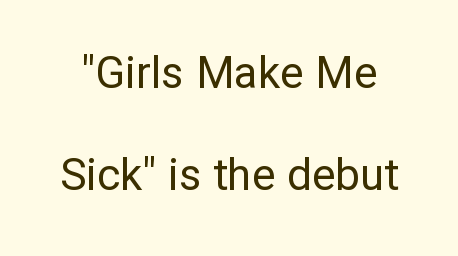
Words float on clear page, feet unadorned. Notice the wide empty band between every row — that's loose leading. A typesetter would call this proportional, since set widths differ per character. The text was rendered using a sans face with plain stroke endings.
